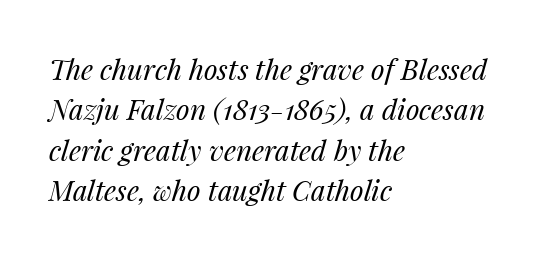
The image shows 28 px regular-weight type, italic (leaning right); set left-aligned, normal line spacing (1.44x), normal letter spacing, not underlined; medium stroke contrast and a medium x-height.
